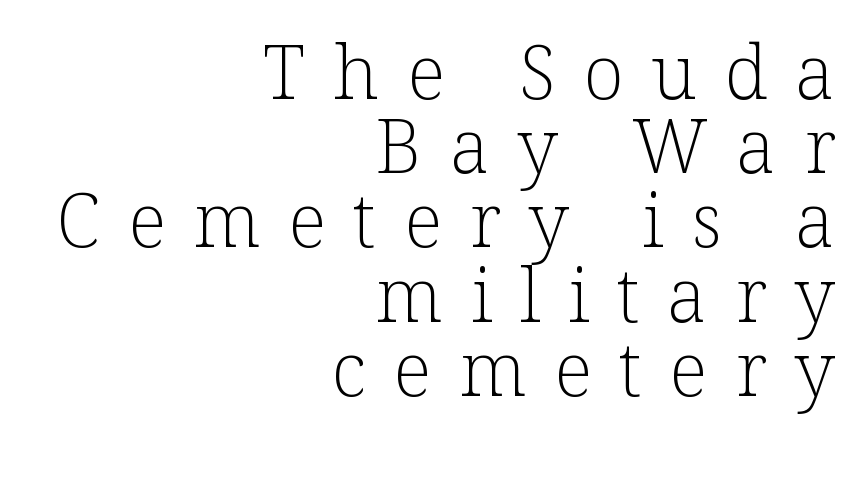
{"serif": "yes", "italic": "no", "bold": "no", "weight": "light", "width": "normal", "stroke_contrast": "low", "x_height": "medium", "monospaced": "no", "underline": "no", "align": "right", "line_spacing": "tight", "line_spacing_ratio": 0.99, "letter_spacing": "wide", "letter_spacing_em": 0.37, "glyph_px": 75}
